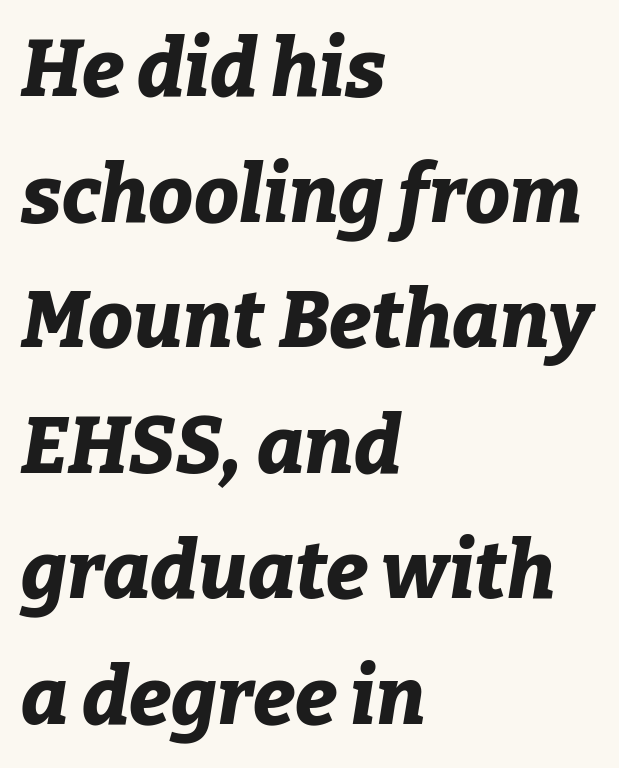
The image shows 80 px bold type, italic (leaning right); set left-aligned, normal line spacing (1.57x), normal letter spacing, not underlined; low stroke contrast and a medium x-height.
